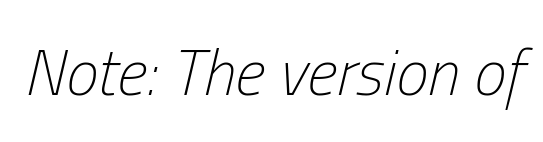
Q: Is the text bold? A: No.
Q: Is the text italic (slanted)? A: Yes, it leans right by about 13 degrees.
Q: Is the text underlined? A: No.
Q: Is the spacing between letters normal or unusually wide? A: Normal.
Q: Width (condensed, normal, or wide)? A: Condensed.
Q: Stroke contrast? A: Low.
Q: x-height? A: Medium.
Q: Monospaced? A: No.
